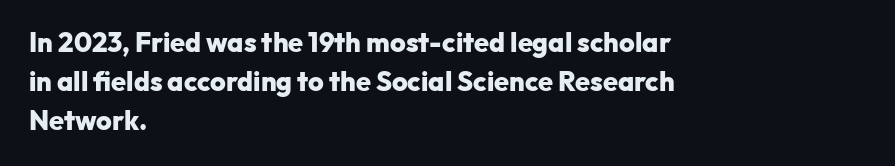
Q: Is the text bold? A: Yes.
Q: Is the text italic (slanted)? A: No, it is upright.
Q: Is the text underlined? A: No.
Q: How is the paragraph aligned? A: Left-aligned.
Q: Is the spacing between letters normal or unusually wide? A: Normal.
Q: Is the spacing between lines tight, normal or loose? A: Normal.
